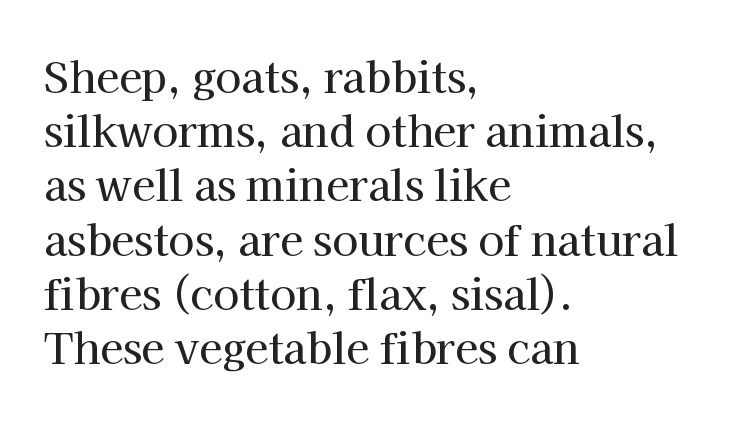
{"serif": "yes", "italic": "no", "width": "normal", "stroke_contrast": "high", "x_height": "medium", "monospaced": "no", "underline": "no", "align": "left", "line_spacing": "normal", "line_spacing_ratio": 1.29, "letter_spacing": "normal", "letter_spacing_em": 0.0, "glyph_px": 42}
